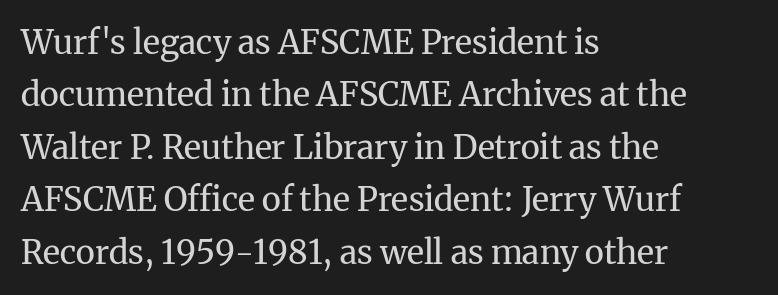
The image shows 33 px regular-weight serif type, upright; set left-aligned, normal line spacing (1.59x), normal letter spacing, not underlined; medium stroke contrast and a medium x-height.
